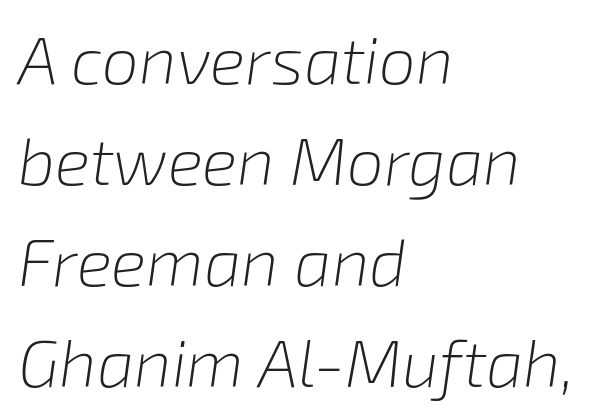
{"italic": "yes", "lean": "right", "slant_degrees": 8, "bold": "no", "weight": "light", "width": "normal", "stroke_contrast": "low", "x_height": "medium", "monospaced": "no", "underline": "no", "align": "left", "line_spacing": "normal", "line_spacing_ratio": 1.53, "letter_spacing": "normal", "letter_spacing_em": 0.0, "glyph_px": 66}
